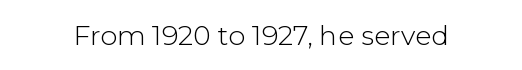
Has an underline been added? It has not. The type is set solid horizontally, with unmodified tracking. The characters are drawn with everyday or finer stroke widths. Every character sits straight up, as roman type does.
